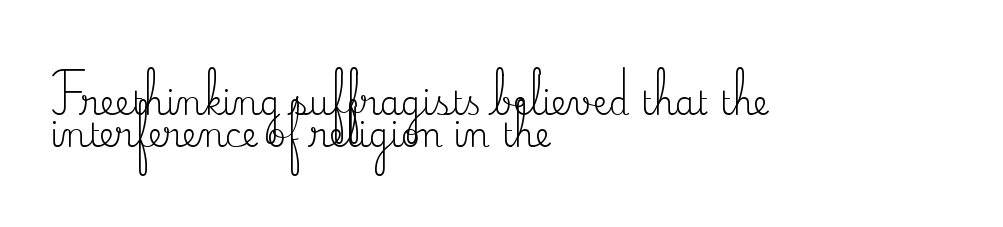
Q: Is the text bold? A: No.
Q: Is the text italic (slanted)? A: No, it is upright.
Q: Is the typeface a serif or a sans-serif typeface? A: Serif.
Q: Is the text underlined? A: No.
Q: How is the paragraph aligned? A: Left-aligned.
Q: Is the spacing between letters normal or unusually wide? A: Normal.
Q: Is the spacing between lines tight, normal or loose? A: Tight.
Q: Width (condensed, normal, or wide)? A: Normal.
Q: Stroke contrast? A: Medium.
Q: x-height? A: Small.
Q: Monospaced? A: No.
